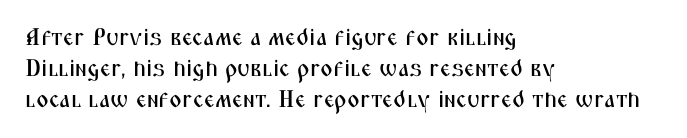
Q: Is the text italic (slanted)? A: No, it is upright.
Q: Is the text underlined? A: No.
Q: How is the paragraph aligned? A: Left-aligned.
Q: Is the spacing between letters normal or unusually wide? A: Normal.
Q: Is the spacing between lines tight, normal or loose? A: Normal.
